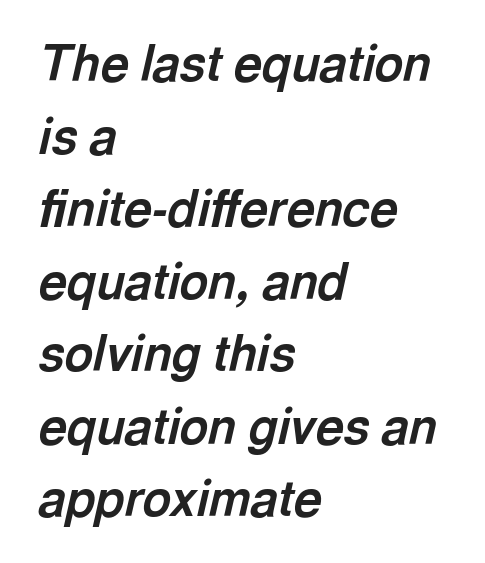
{"italic": "yes", "lean": "right", "slant_degrees": 13, "bold": "yes", "weight": "bold", "width": "normal", "x_height": "medium", "monospaced": "no", "underline": "no", "align": "left", "line_spacing": "normal", "line_spacing_ratio": 1.48, "letter_spacing": "normal", "letter_spacing_em": 0.0, "glyph_px": 49}
